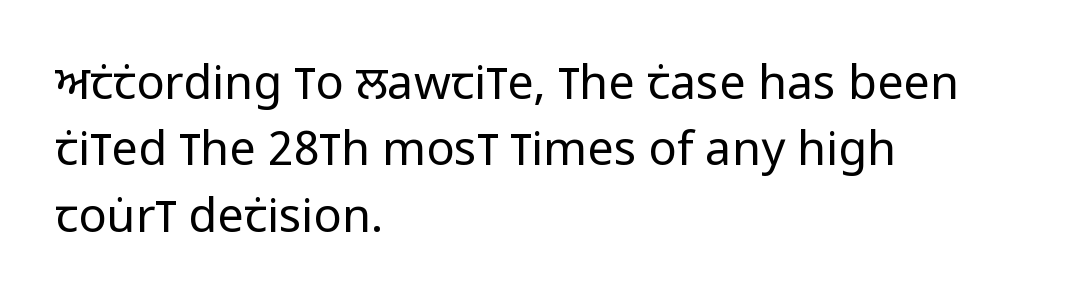
Q: Is the text bold? A: No.
Q: Is the text italic (slanted)? A: No, it is upright.
Q: Is the typeface a serif or a sans-serif typeface? A: Sans-serif.
Q: Is the text underlined? A: No.
Q: How is the paragraph aligned? A: Left-aligned.
Q: Is the spacing between letters normal or unusually wide? A: Normal.
Q: Is the spacing between lines tight, normal or loose? A: Normal.
Q: Width (condensed, normal, or wide)? A: Condensed.
Q: Stroke contrast? A: Low.
Q: x-height? A: Large.
Q: Monospaced? A: No.
